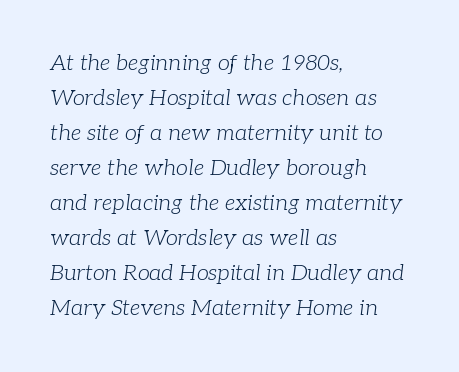
A light-to-regular cut is what we see here. No extra tracking has been applied to these lines. Regarding leading, the lines here are spaced in the standard way. Designer's note — italics engaged. Which margin do the lines hug? The left one — the right edge is uneven.
